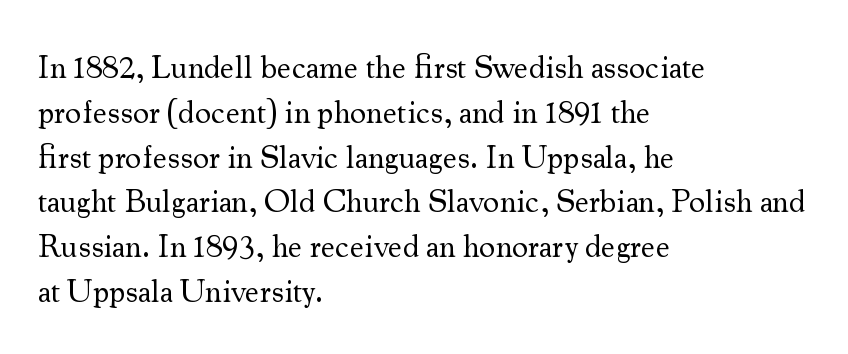
The image shows 32 px regular-weight serif type, upright; set left-aligned, normal line spacing (1.4x), normal letter spacing, not underlined; medium stroke contrast and a small x-height.
